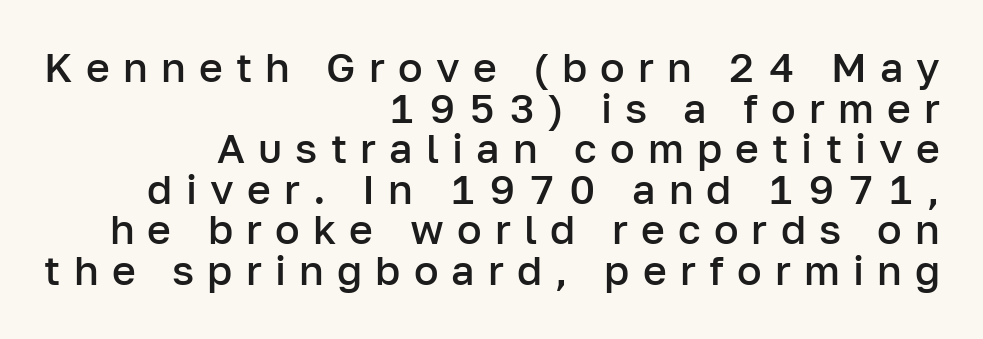
{"serif": "no", "italic": "no", "bold": "semi", "weight": "semibold", "width": "normal", "stroke_contrast": "low", "x_height": "medium", "monospaced": "no", "underline": "no", "align": "right", "line_spacing": "tight", "line_spacing_ratio": 0.99, "letter_spacing": "wide", "letter_spacing_em": 0.32, "glyph_px": 41}
